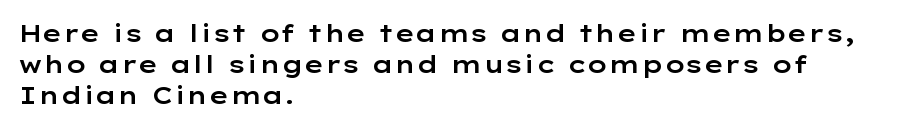
{"italic": "no", "underline": "no", "align": "left", "line_spacing": "normal", "line_spacing_ratio": 1.29, "letter_spacing": "normal", "letter_spacing_em": 0.0, "glyph_px": 24}
